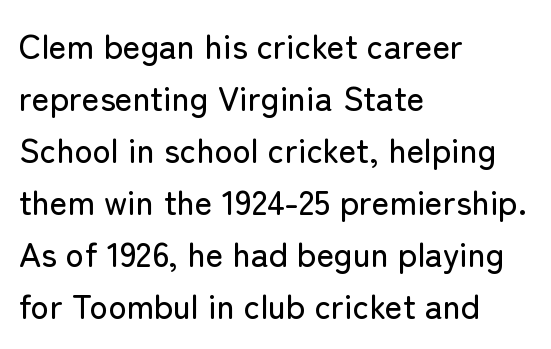
The rendering uses a moderate line-height, typical for paragraphs. A bare baseline throughout the passage. Classification — sans serif. Words appear dense and cohesive because spacing is normal. Reading down the block, your eye returns to a fixed left position each line.
